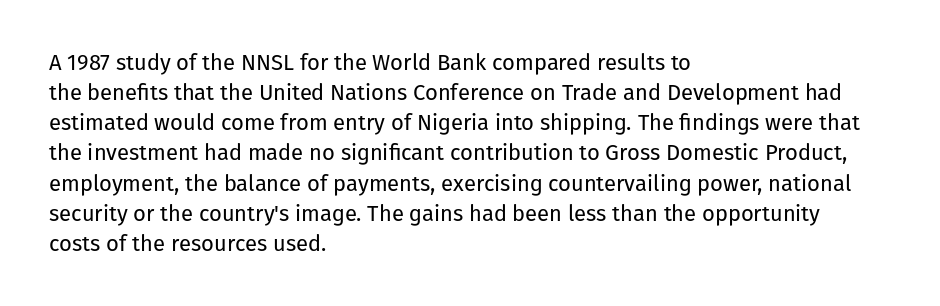
The letterforms sit shoulder to shoulder at normal distance. The space directly below the letters is spotless. Counters stay open thanks to moderate or lighter strokes. The vertical gap from one line to the next is medium. Ascenders rise straight up at ninety degrees. The ragged edge is on the right, which tells us the setting is flush left.
